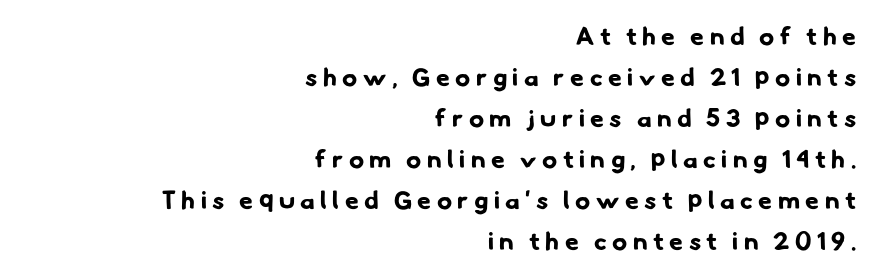
Q: Is the text bold? A: Yes.
Q: Is the text underlined? A: No.
Q: How is the paragraph aligned? A: Right-aligned.
Q: Is the spacing between letters normal or unusually wide? A: Unusually wide.
Q: Is the spacing between lines tight, normal or loose? A: Normal.
